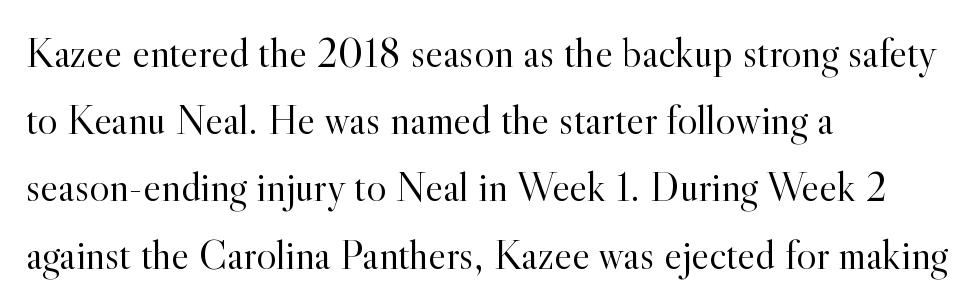
The image shows 42 px light serif type, upright; set left-aligned, normal line spacing (1.6x), normal letter spacing, not underlined; a small x-height.
